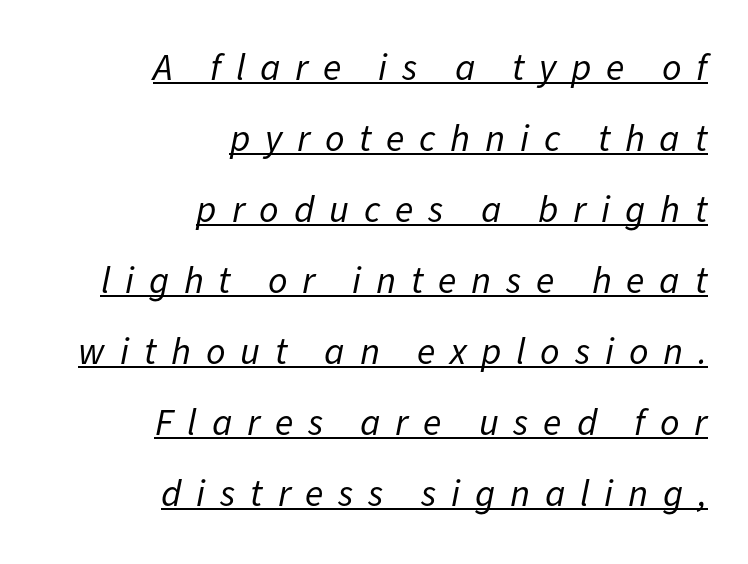
The image shows 38 px regular-weight type, italic (leaning right); set right-aligned, line spacing 1.87x, unusually wide letter spacing (+0.39 em), underlined; low stroke contrast and a medium x-height.
